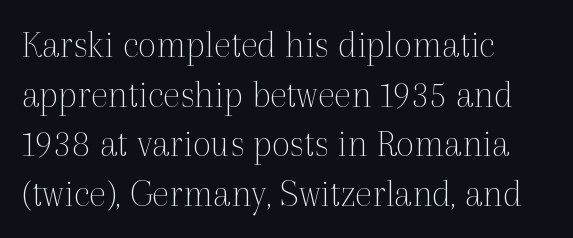
The image shows 40 px thin serif type, upright; set left-aligned, line spacing 1.24x, normal letter spacing, not underlined; a medium x-height.
